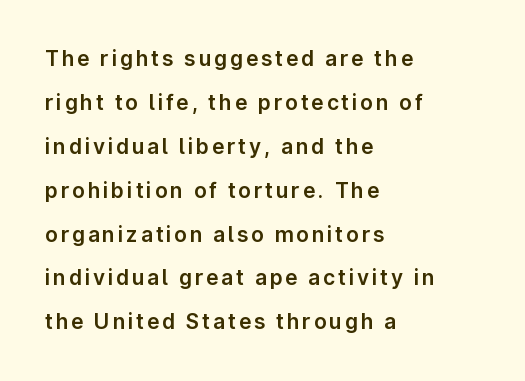
{"italic": "no", "underline": "no", "align": "left", "line_spacing": "loose", "line_spacing_ratio": 2.09, "glyph_px": 21}
